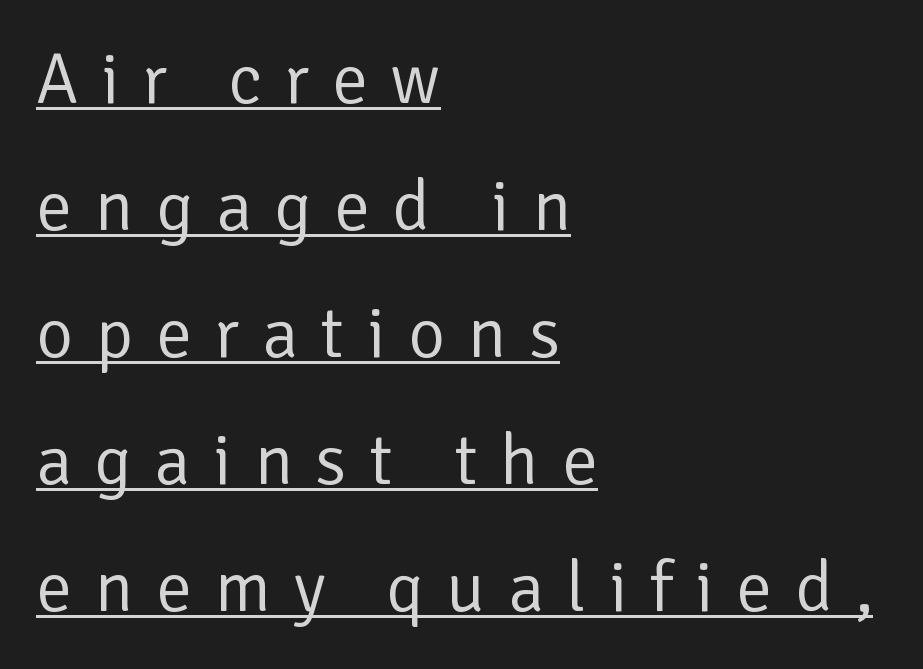
Q: Is the text bold? A: No.
Q: Is the text italic (slanted)? A: No, it is upright.
Q: Is the typeface a serif or a sans-serif typeface? A: Sans-serif.
Q: Is the text underlined? A: Yes.
Q: How is the paragraph aligned? A: Left-aligned.
Q: Is the spacing between letters normal or unusually wide? A: Unusually wide.
Q: Width (condensed, normal, or wide)? A: Normal.
Q: Stroke contrast? A: Low.
Q: x-height? A: Medium.
Q: Monospaced? A: No.
